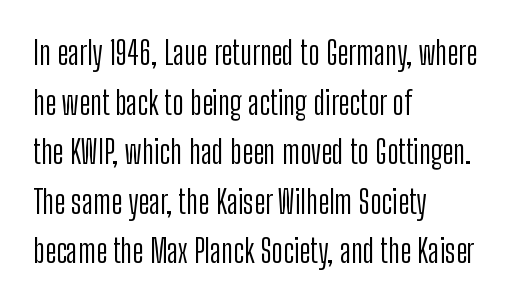
Q: Is the text bold? A: No.
Q: Is the text italic (slanted)? A: No, it is upright.
Q: Is the typeface a serif or a sans-serif typeface? A: Sans-serif.
Q: Is the text underlined? A: No.
Q: How is the paragraph aligned? A: Left-aligned.
Q: Is the spacing between letters normal or unusually wide? A: Normal.
Q: Is the spacing between lines tight, normal or loose? A: Normal.
Q: Width (condensed, normal, or wide)? A: Condensed.
Q: Stroke contrast? A: Low.
Q: x-height? A: Medium.
Q: Monospaced? A: No.
